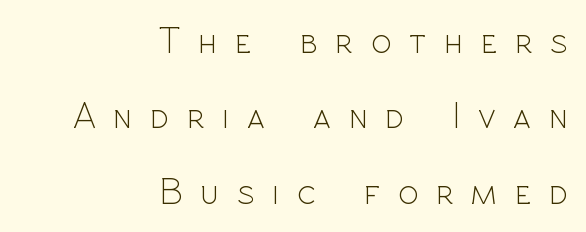
The image shows 37 px light sans-serif type, upright; set right-aligned, loose line spacing (2.04x), unusually wide letter spacing (+0.49 em), not underlined; a medium x-height.
